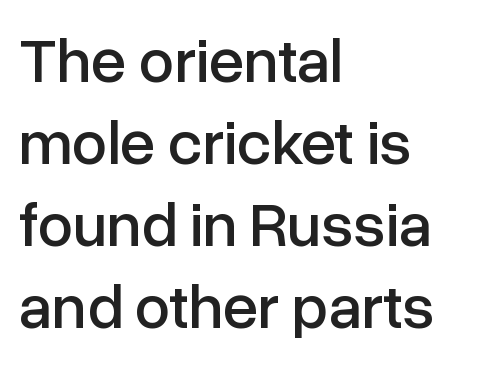
Q: Is the text italic (slanted)? A: No, it is upright.
Q: Is the typeface a serif or a sans-serif typeface? A: Sans-serif.
Q: Is the text underlined? A: No.
Q: How is the paragraph aligned? A: Left-aligned.
Q: Is the spacing between letters normal or unusually wide? A: Normal.
Q: Is the spacing between lines tight, normal or loose? A: Normal.
Q: Width (condensed, normal, or wide)? A: Normal.
Q: Stroke contrast? A: Low.
Q: x-height? A: Medium.
Q: Monospaced? A: No.
